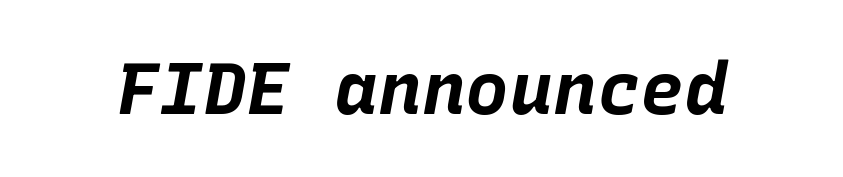
No extra tracking has been applied to these lines. Every character here occupies the same horizontal width, giving the sample a typewriter-like rhythm. Tall strokes in this sample are angled rather than plumb. The font is running at its bold setting.
